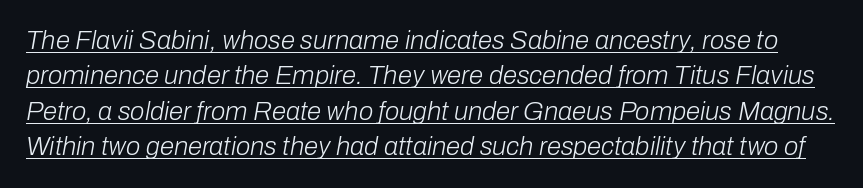
The rendering applies a slant to the glyphs. Here the glyphs are tracked normally, forming tight word shapes. This reads as an unemphasized weight, regular at the heaviest. Leading: standard. Caption: lettering with a line underneath.
